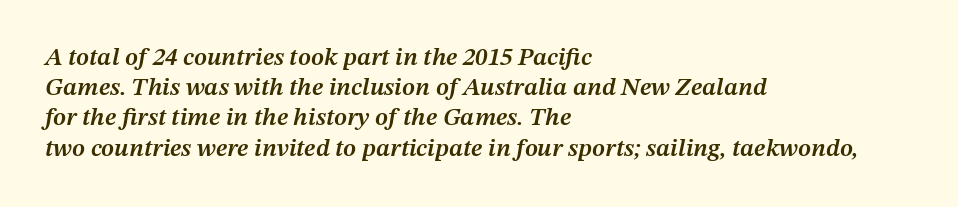
The image shows 25 px text type, italic (leaning right); set left-aligned, line spacing 1.21x, normal letter spacing, not underlined.
